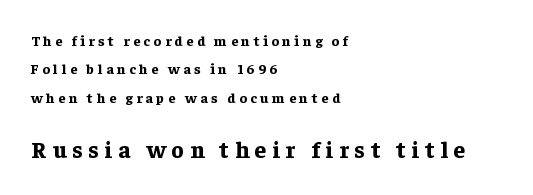
{"italic": "no", "bold": "yes", "underline": "no", "align": "left", "line_spacing": "loose", "line_spacing_ratio": 2.02, "letter_spacing": "wide", "letter_spacing_em": 0.26, "larger_block": "second", "size_ratio": 1.64, "glyph_px": 23}
